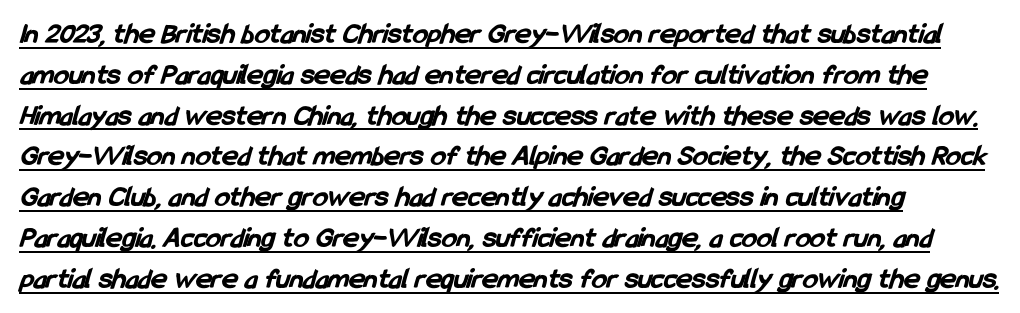
{"serif": "no", "bold": "yes", "weight": "bold", "width": "condensed", "stroke_contrast": "low", "x_height": "medium", "monospaced": "no", "underline": "yes", "align": "left", "line_spacing": "normal", "line_spacing_ratio": 1.36, "letter_spacing": "normal", "letter_spacing_em": 0.0, "glyph_px": 30}
